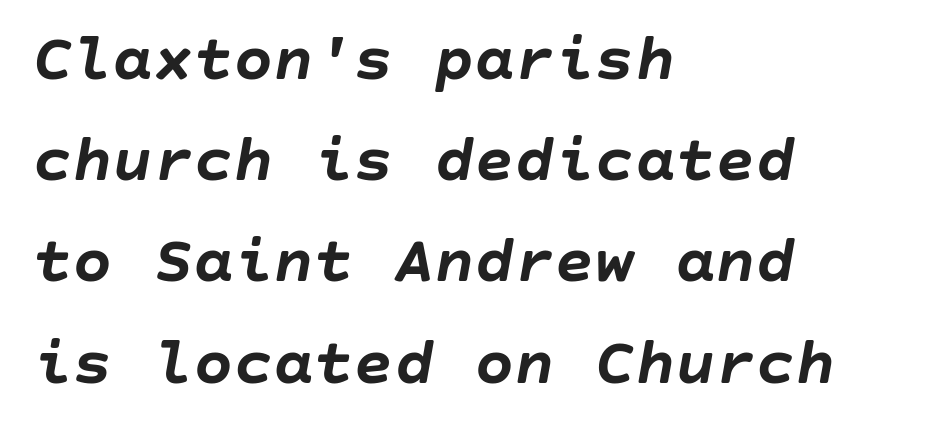
The face used here has a pronounced slope to its letters. As a designer I'd log this as weight 700, bold. Every row of glyphs begins at an identical x-position on the left. Nobody touched the tracking dial on this one.
